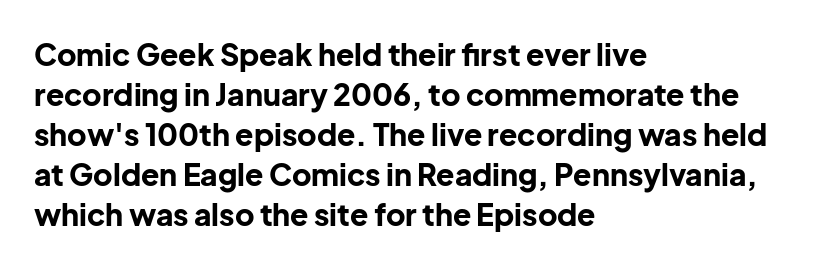
{"serif": "no", "italic": "no", "bold": "yes", "weight": "bold", "width": "normal", "stroke_contrast": "low", "x_height": "medium", "monospaced": "no", "underline": "no", "align": "left", "line_spacing": "normal", "line_spacing_ratio": 1.33, "letter_spacing": "normal", "letter_spacing_em": 0.0, "glyph_px": 30}
